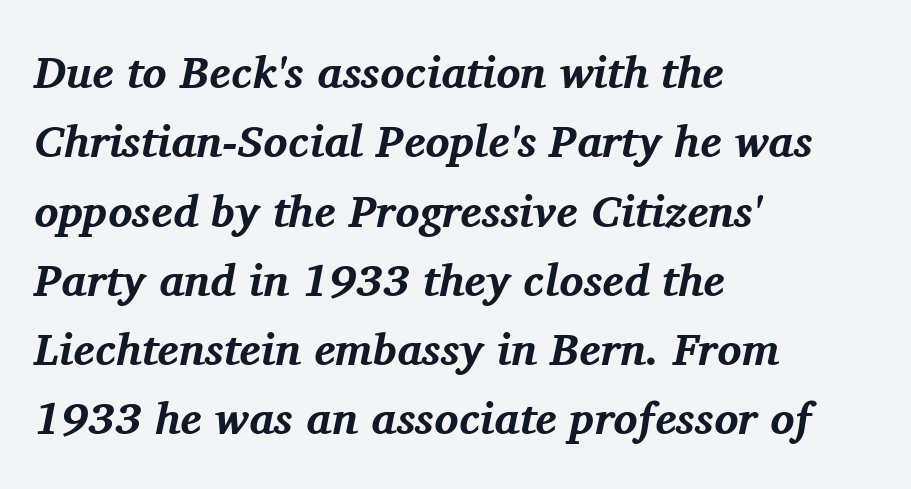
Q: Is the text bold? A: Yes.
Q: Is the text italic (slanted)? A: Yes, it leans right by about 11 degrees.
Q: Is the typeface a serif or a sans-serif typeface? A: Serif.
Q: Is the text underlined? A: No.
Q: How is the paragraph aligned? A: Left-aligned.
Q: Is the spacing between letters normal or unusually wide? A: Normal.
Q: Is the spacing between lines tight, normal or loose? A: Normal.
Q: Width (condensed, normal, or wide)? A: Normal.
Q: Stroke contrast? A: Medium.
Q: x-height? A: Medium.
Q: Monospaced? A: No.
